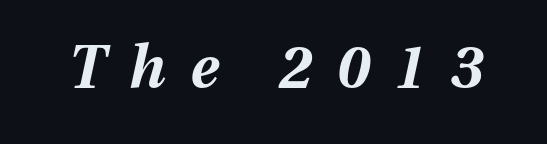
Q: Is the text bold? A: Yes.
Q: Is the text italic (slanted)? A: Yes, it leans right by about 13 degrees.
Q: Is the text underlined? A: No.
Q: Is the spacing between letters normal or unusually wide? A: Unusually wide.
Q: Width (condensed, normal, or wide)? A: Normal.
Q: Stroke contrast? A: Medium.
Q: x-height? A: Medium.
Q: Monospaced? A: No.
